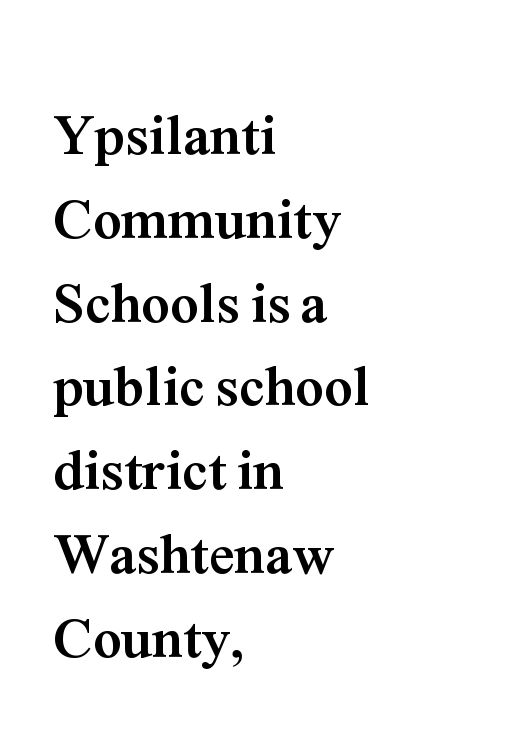
Rule under the text: the space is simply empty. Teacher's note: observe the even left margin — that is flush-left alignment. Vertical strokes here are truly vertical. Each letter keeps its own natural width here, so spacing adapts to shape. Chunky letters — that's bold for sure. This rendering leaves character spacing at its baseline value.
